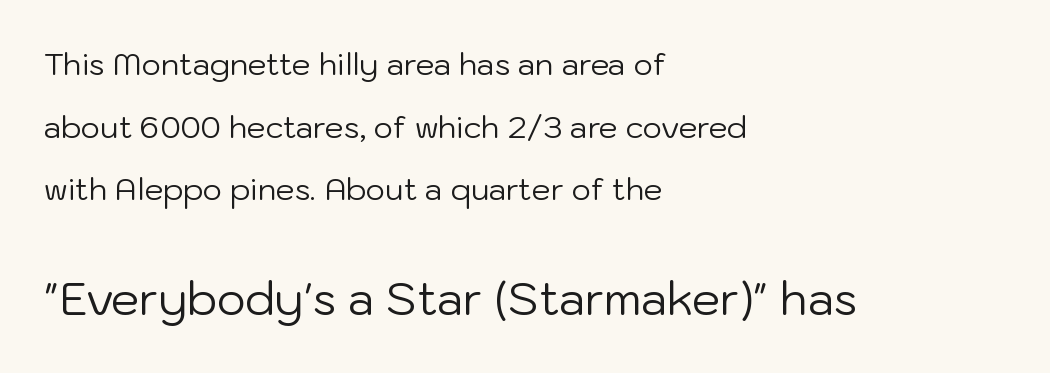
Q: Is the text bold? A: No.
Q: Is the text italic (slanted)? A: No, it is upright.
Q: Is the typeface a serif or a sans-serif typeface? A: Sans-serif.
Q: Is the text underlined? A: No.
Q: How is the paragraph aligned? A: Left-aligned.
Q: Is the spacing between letters normal or unusually wide? A: Normal.
Q: Is the spacing between lines tight, normal or loose? A: Loose.
Q: Which block of text is set in a larger size, the first (top) or the second (bottom)? A: The second (bottom) one.
Q: Width (condensed, normal, or wide)? A: Normal.
Q: Stroke contrast? A: Low.
Q: x-height? A: Medium.
Q: Monospaced? A: No.
